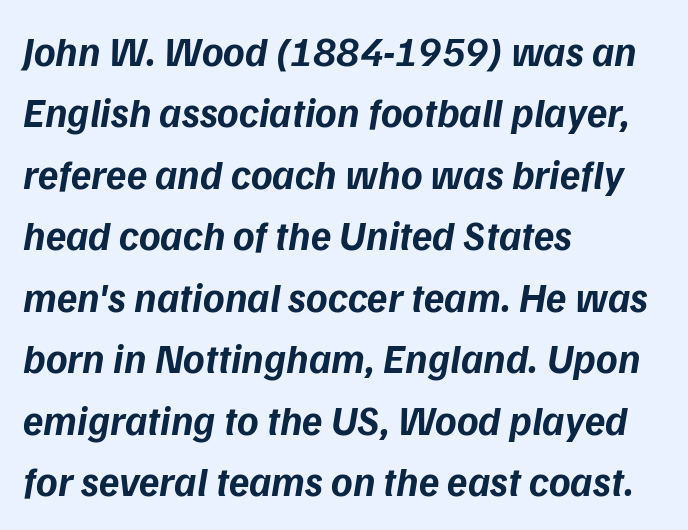
The image shows 41 px bold type, italic (leaning right); set left-aligned, normal line spacing (1.5x), normal letter spacing, not underlined; low stroke contrast and a medium x-height.
